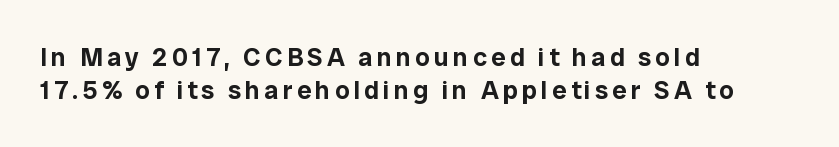
The image shows 26 px text type, upright; set left-aligned, normal line spacing (1.26x), not underlined.
